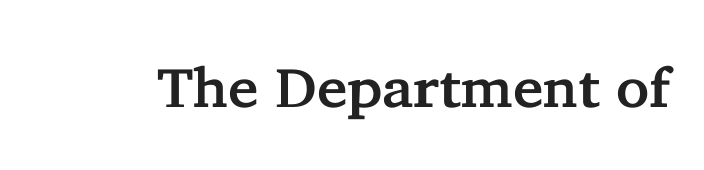
{"serif": "yes", "italic": "no", "width": "normal", "stroke_contrast": "low", "x_height": "medium", "monospaced": "no", "underline": "no", "letter_spacing": "normal", "letter_spacing_em": 0.0, "glyph_px": 56}
